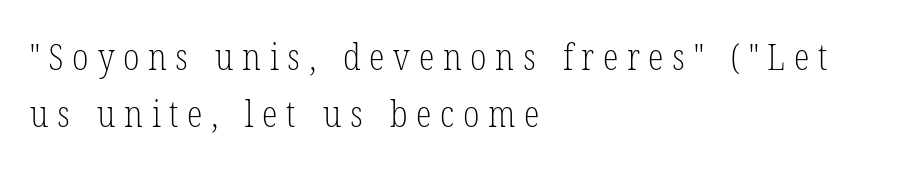
Q: Is the text bold? A: No.
Q: Is the text italic (slanted)? A: No, it is upright.
Q: Is the typeface a serif or a sans-serif typeface? A: Serif.
Q: Is the text underlined? A: No.
Q: How is the paragraph aligned? A: Left-aligned.
Q: Is the spacing between letters normal or unusually wide? A: Unusually wide.
Q: Is the spacing between lines tight, normal or loose? A: Normal.
Q: Width (condensed, normal, or wide)? A: Condensed.
Q: Stroke contrast? A: Low.
Q: x-height? A: Medium.
Q: Monospaced? A: No.
